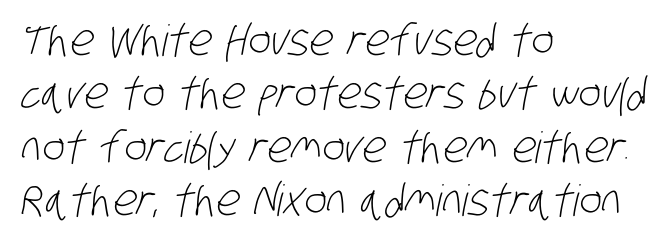
Words float on clear page, feet unadorned. The cut favours lightness, reaching ordinary text weight at its darkest. All the whitespace from short lines collects on the right. Proportional: the letters do not fall into vertical columns. The type is set solid horizontally, with unmodified tracking.
